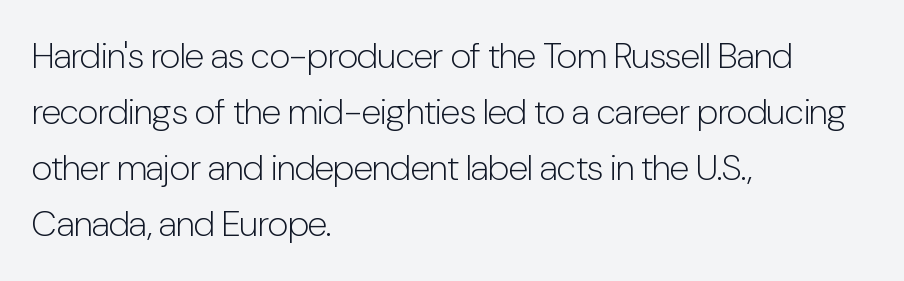
{"serif": "no", "italic": "no", "bold": "no", "weight": "light", "width": "condensed", "stroke_contrast": "low", "x_height": "medium", "monospaced": "no", "underline": "no", "align": "left", "line_spacing": "normal", "line_spacing_ratio": 1.56, "letter_spacing": "normal", "letter_spacing_em": 0.0, "glyph_px": 36}
